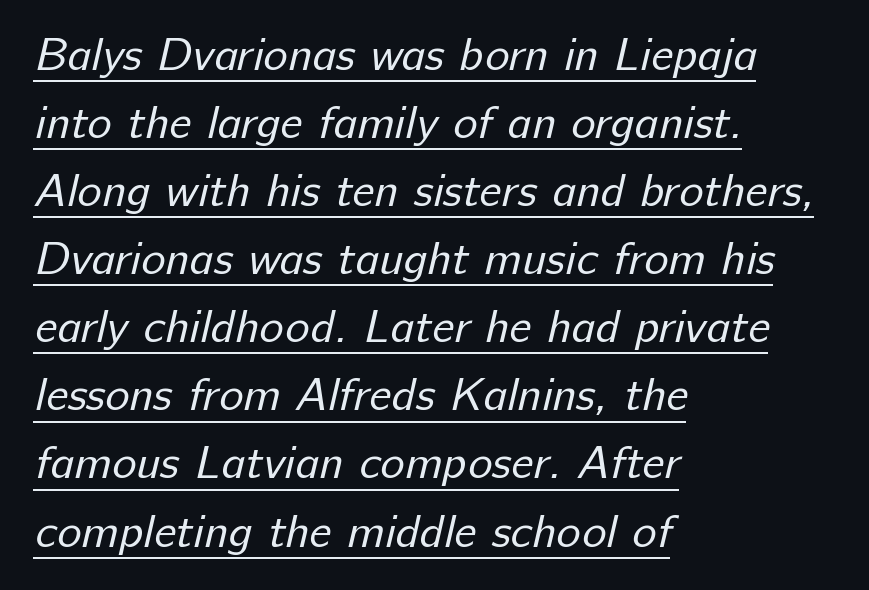
The image shows 46 px regular-weight sans-serif type; set left-aligned, normal line spacing (1.48x), normal letter spacing, underlined; low stroke contrast and a medium x-height.
